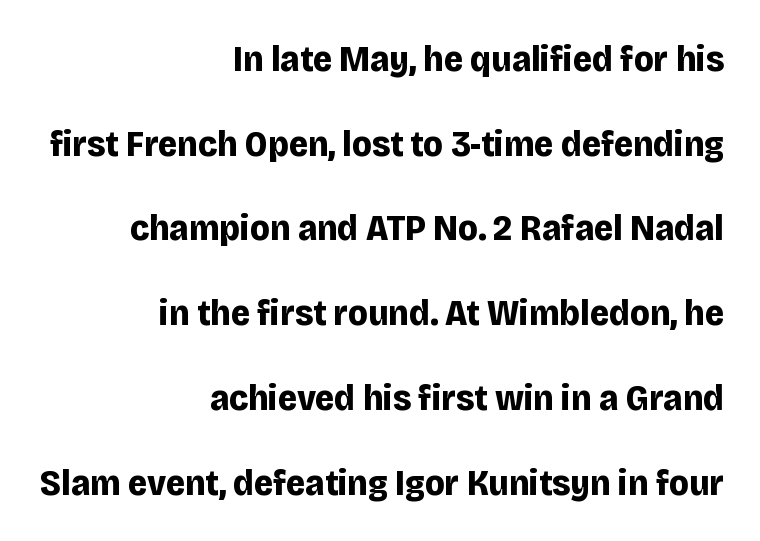
The image shows 37 px bold sans-serif type, upright; set right-aligned, loose line spacing (2.29x), normal letter spacing, not underlined; low stroke contrast and a large x-height.
